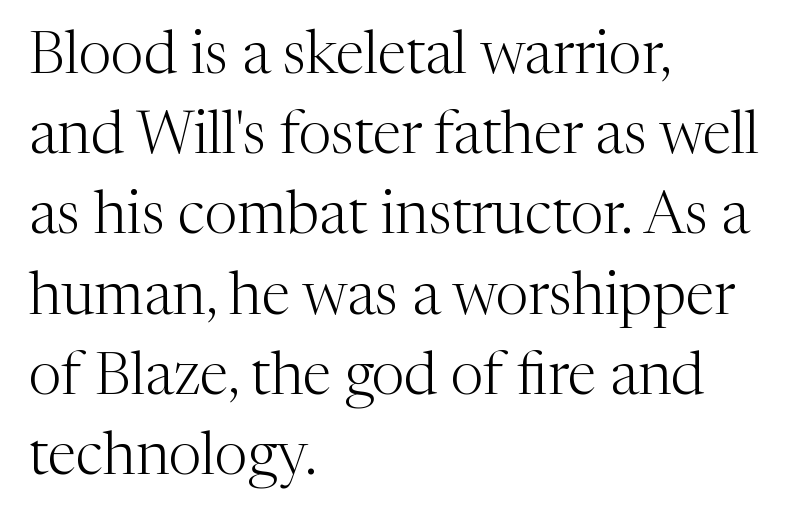
Posture: straight, roman, zero tilt. Vertical spacing — default. Look at the bottom of the vertical strokes: they flare into serifs here. A typesetter would call this proportional, since set widths differ per character.
